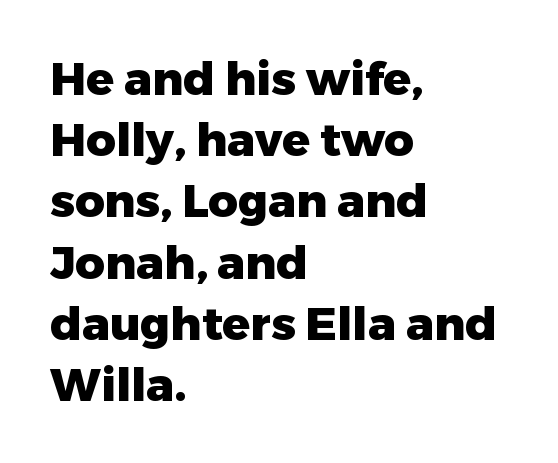
{"serif": "no", "italic": "no", "bold": "yes", "weight": "heavy", "width": "normal", "stroke_contrast": "low", "x_height": "medium", "monospaced": "no", "underline": "no", "align": "left", "line_spacing": "normal", "line_spacing_ratio": 1.33, "letter_spacing": "normal", "letter_spacing_em": 0.0, "glyph_px": 46}
